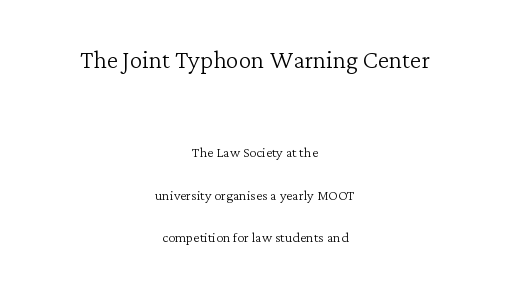
Which of the two is more prominent by size? The first, at the top. Every row of glyphs is offset so its center matches the block's center. Is the letter spacing exaggerated? No — it looks like the ordinary default. The characters display serif detailing at their extremities. Bare-footed words on every line.
